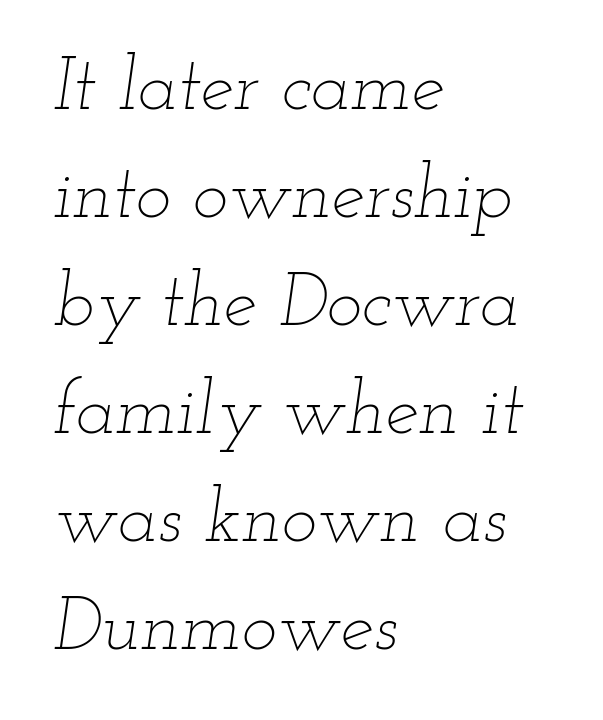
Q: Is the text bold? A: No.
Q: Is the text italic (slanted)? A: Yes, it leans right by about 12 degrees.
Q: Is the text underlined? A: No.
Q: How is the paragraph aligned? A: Left-aligned.
Q: Is the spacing between letters normal or unusually wide? A: Normal.
Q: Is the spacing between lines tight, normal or loose? A: Normal.
Q: Width (condensed, normal, or wide)? A: Wide.
Q: Stroke contrast? A: Low.
Q: x-height? A: Small.
Q: Monospaced? A: No.
